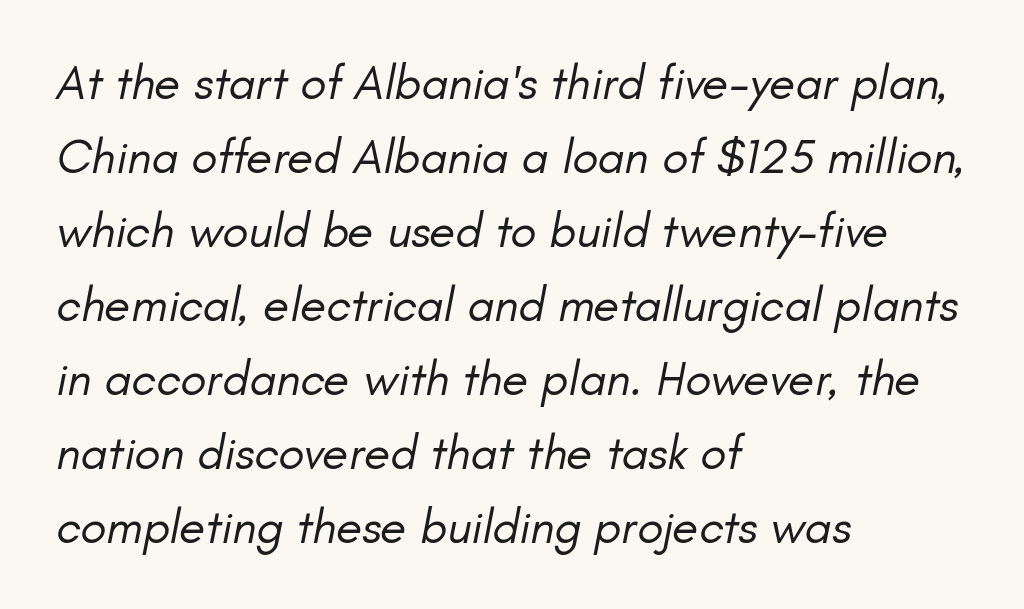
Beneath every word, the page is bare. The rendering applies a slant to the glyphs. Compared with a typical body face, this is equally light or lighter still. Characters follow at the spacing the type designer built in. Each new line begins a customary step beneath the previous one. Is this a fixed-width face? No — the glyphs have proportional, varying widths.
